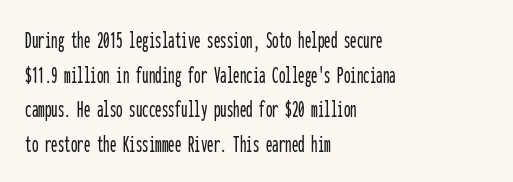
The image shows 26 px text type, upright; set left-aligned, normal line spacing (1.33x), normal letter spacing, not underlined.
